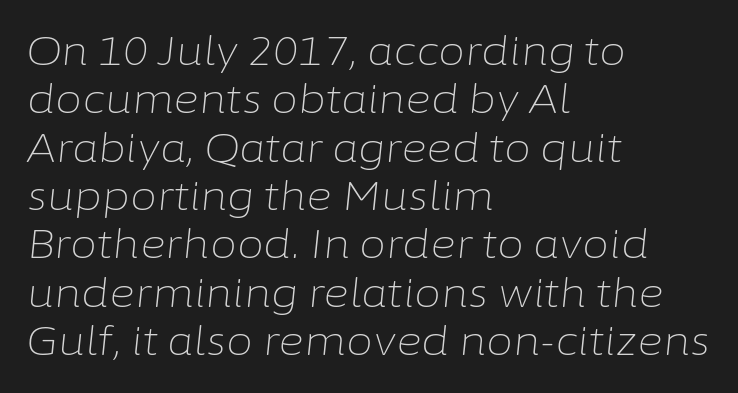
Q: Is the text bold? A: No.
Q: Is the text italic (slanted)? A: Yes, it leans right by about 6 degrees.
Q: Is the text underlined? A: No.
Q: How is the paragraph aligned? A: Left-aligned.
Q: Is the spacing between letters normal or unusually wide? A: Normal.
Q: Width (condensed, normal, or wide)? A: Normal.
Q: Stroke contrast? A: Low.
Q: x-height? A: Medium.
Q: Monospaced? A: No.
